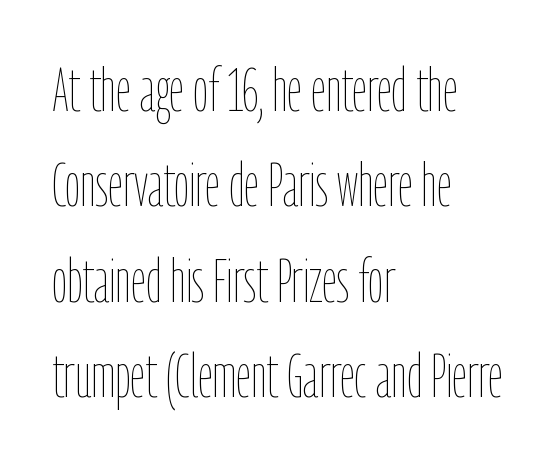
Q: Is the text bold? A: No.
Q: Is the text italic (slanted)? A: No, it is upright.
Q: Is the text underlined? A: No.
Q: How is the paragraph aligned? A: Left-aligned.
Q: Is the spacing between letters normal or unusually wide? A: Normal.
Q: Is the spacing between lines tight, normal or loose? A: Normal.
Q: Width (condensed, normal, or wide)? A: Condensed.
Q: Stroke contrast? A: Low.
Q: x-height? A: Medium.
Q: Monospaced? A: No.
